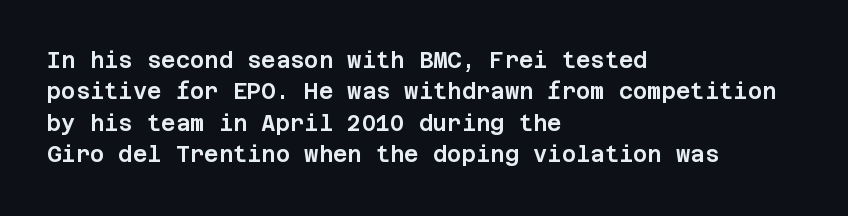
Q: Is the text italic (slanted)? A: No, it is upright.
Q: Is the text underlined? A: No.
Q: How is the paragraph aligned? A: Left-aligned.
Q: Is the spacing between letters normal or unusually wide? A: Normal.
Q: Is the spacing between lines tight, normal or loose? A: Normal.
